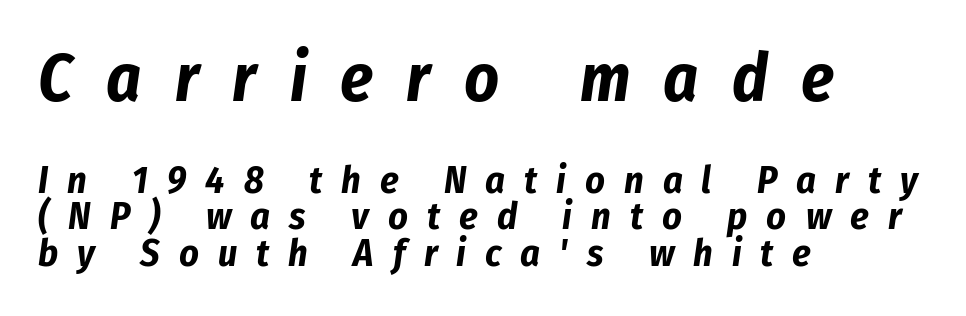
Character size in the leading block exceeds that of the trailing block. The rendering uses a bold face; every stroke is thick and dark. The text carries the slant typical of an italic or oblique font. Here the glyphs are tracked loosely, breaking word shapes into spaced letters. Words float on clear page, feet unadorned. This sample trades vertical openness for compactness between lines.
